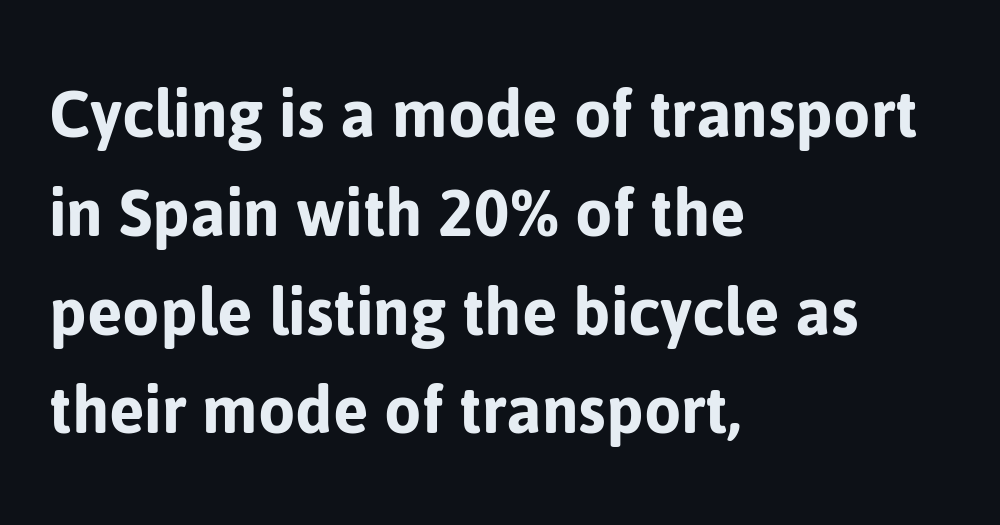
{"serif": "no", "italic": "no", "width": "normal", "stroke_contrast": "low", "x_height": "medium", "monospaced": "no", "underline": "no", "align": "left", "line_spacing": "normal", "line_spacing_ratio": 1.3, "letter_spacing": "normal", "letter_spacing_em": 0.0, "glyph_px": 76}
